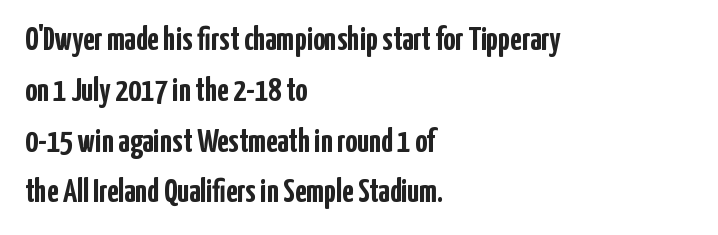
{"serif": "no", "italic": "no", "bold": "yes", "weight": "semibold", "width": "condensed", "stroke_contrast": "low", "x_height": "medium", "monospaced": "no", "underline": "no", "align": "left", "line_spacing": "normal", "line_spacing_ratio": 1.54, "letter_spacing": "normal", "letter_spacing_em": 0.0, "glyph_px": 33}
